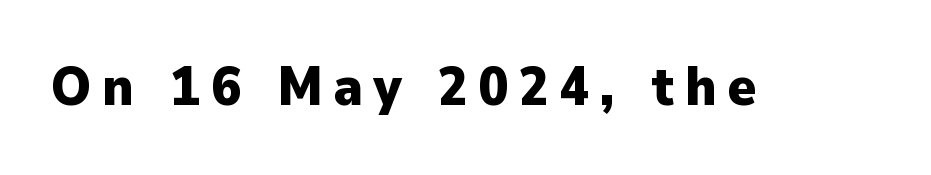
The image shows 54 px heavy sans-serif type, upright; set unusually wide letter spacing (+0.2 em), not underlined; low stroke contrast and a medium x-height.
